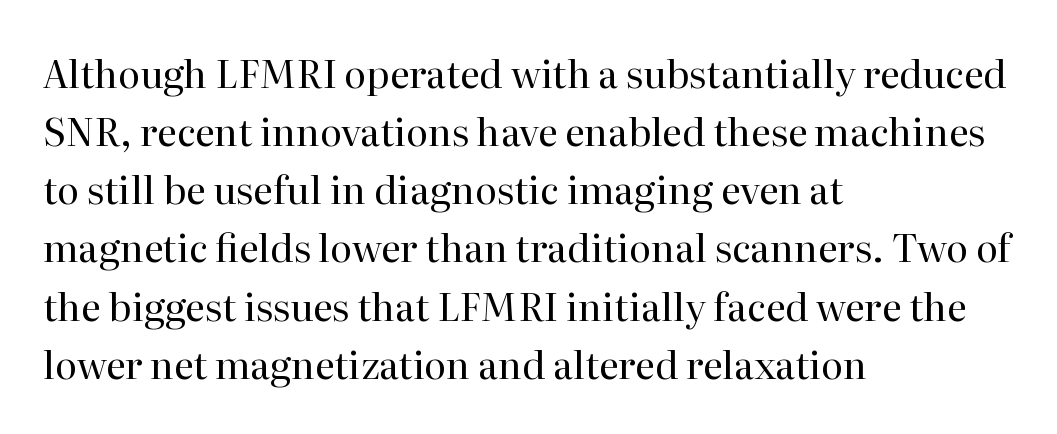
Nobody touched the tracking dial on this one. The rendering uses natural spacing where letterforms have individual widths. If you measured baseline to baseline, you'd find a middling distance. The zone under the glyphs is completely vacant. Caption: multi-line text, flush left, ragged right. Letters have the restrained weight of plain body copy at most.
